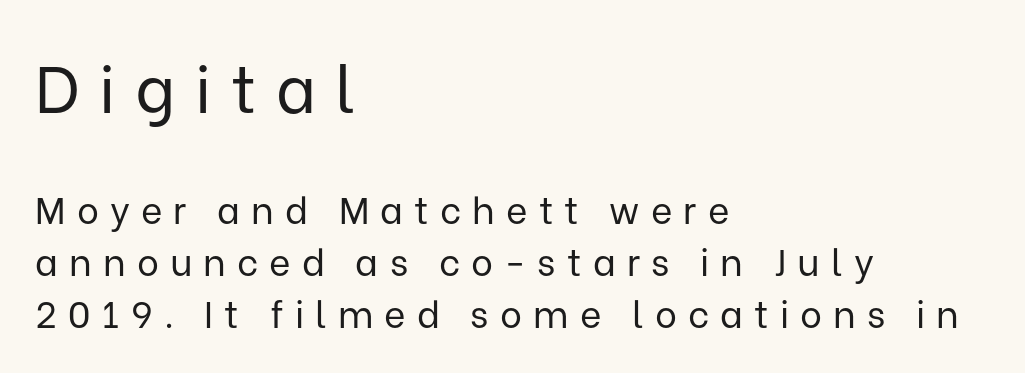
The image shows 65 px regular-weight sans-serif type, upright; set left-aligned, normal line spacing (1.41x), unusually wide letter spacing (+0.3 em), not underlined; the first (top) block is 1.76x larger; low stroke contrast and a medium x-height.
